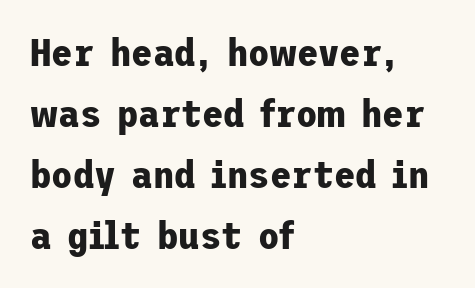
Q: Is the text bold? A: Yes.
Q: Is the text italic (slanted)? A: No, it is upright.
Q: Is the typeface a serif or a sans-serif typeface? A: Sans-serif.
Q: Is the text underlined? A: No.
Q: How is the paragraph aligned? A: Left-aligned.
Q: Is the spacing between letters normal or unusually wide? A: Normal.
Q: Is the spacing between lines tight, normal or loose? A: Normal.
Q: Width (condensed, normal, or wide)? A: Normal.
Q: Stroke contrast? A: Low.
Q: x-height? A: Medium.
